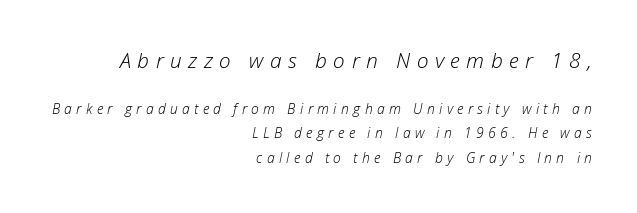
Look at the glyph heights: the upper group is clearly the bigger setting. The foot of each line stays bare and open. Stem width sits at or under what a default text font uses. This is oblique type, the kind used for emphasis or titles. Caption: expanded tracking, letters set apart. Typeset ragged left — the right edge is the straight one.
